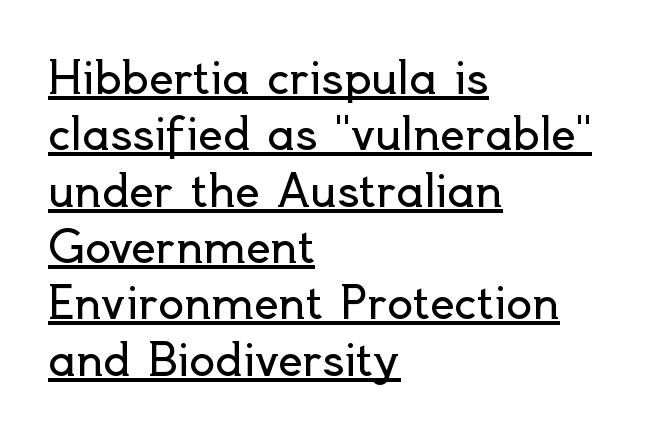
Weight: in the light-to-regular range. Horizontally, the lines are justified to the leading edge only. The lettering is marked with a stroke running underneath it. A typesetter would label this face a sans.
